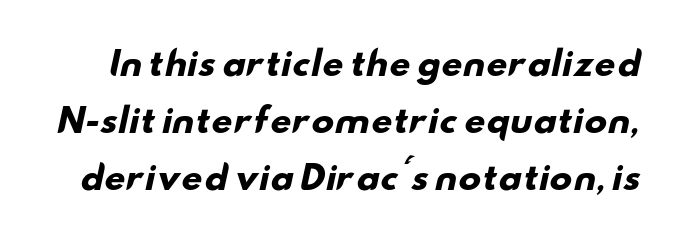
The letters sit at their default tracking, neither squeezed nor spread. The designer went with a sans here, leaving each stem footless. Beneath every word, the page is bare. This sample has the flowing, uneven cadence of proportional lettering. Weight: bold.
